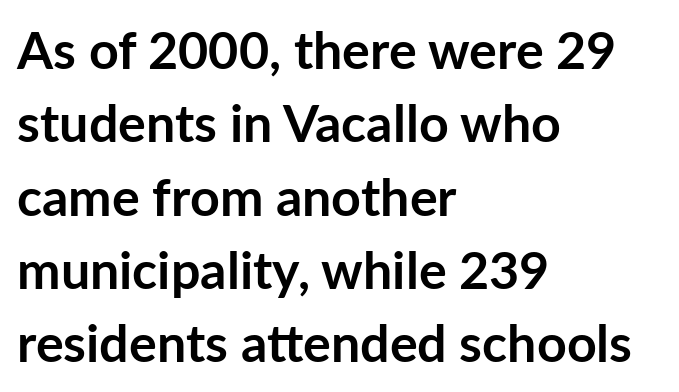
The image shows 52 px semibold sans-serif type, upright; set left-aligned, normal line spacing (1.41x), normal letter spacing, not underlined; low stroke contrast and a medium x-height.
